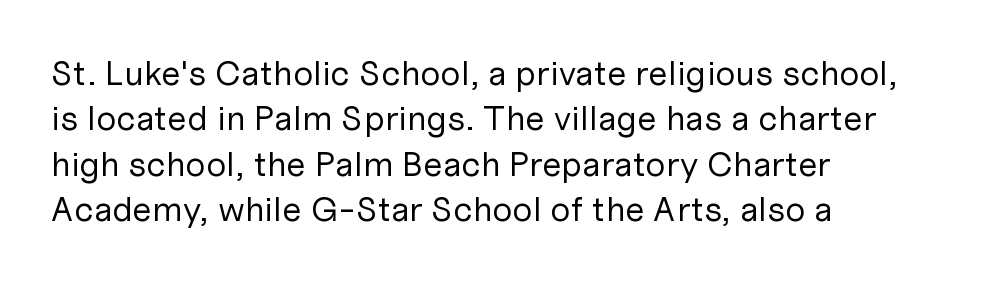
Q: Is the text bold? A: No.
Q: Is the text italic (slanted)? A: No, it is upright.
Q: Is the typeface a serif or a sans-serif typeface? A: Sans-serif.
Q: Is the text underlined? A: No.
Q: How is the paragraph aligned? A: Left-aligned.
Q: Is the spacing between letters normal or unusually wide? A: Normal.
Q: Is the spacing between lines tight, normal or loose? A: Normal.
Q: Width (condensed, normal, or wide)? A: Normal.
Q: Stroke contrast? A: Low.
Q: x-height? A: Medium.
Q: Monospaced? A: No.
